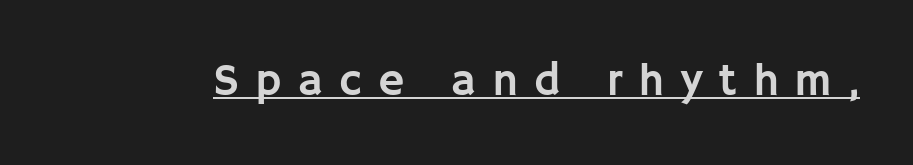
{"serif": "no", "italic": "no", "width": "normal", "stroke_contrast": "low", "x_height": "large", "monospaced": "no", "underline": "yes", "letter_spacing": "wide", "letter_spacing_em": 0.35, "glyph_px": 45}
